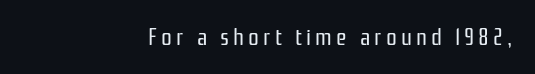
Posture: vertical. Where is the straight margin? On the right. No heavy texture on the line: the type isn't bold. The area under the type is left untouched.
